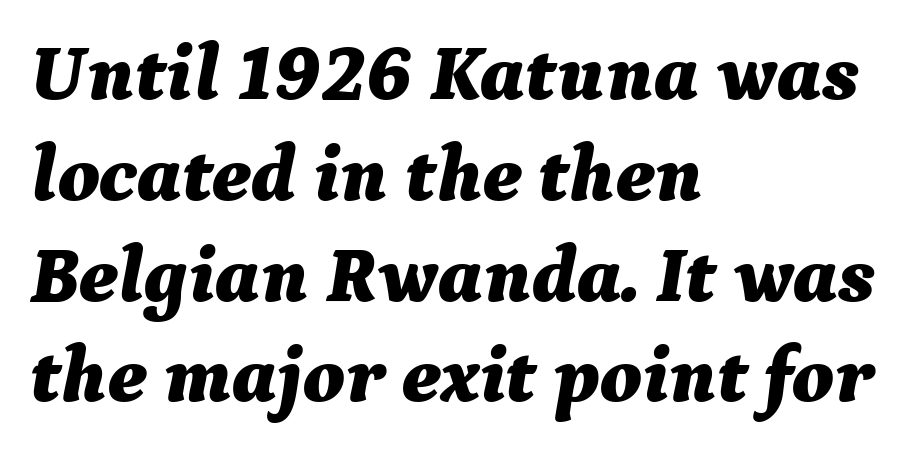
Q: Is the text bold? A: Yes.
Q: Is the text italic (slanted)? A: Yes, it leans right by about 9 degrees.
Q: Is the text underlined? A: No.
Q: How is the paragraph aligned? A: Left-aligned.
Q: Is the spacing between letters normal or unusually wide? A: Normal.
Q: Is the spacing between lines tight, normal or loose? A: Normal.
Q: Width (condensed, normal, or wide)? A: Normal.
Q: Stroke contrast? A: Medium.
Q: x-height? A: Medium.
Q: Monospaced? A: No.
